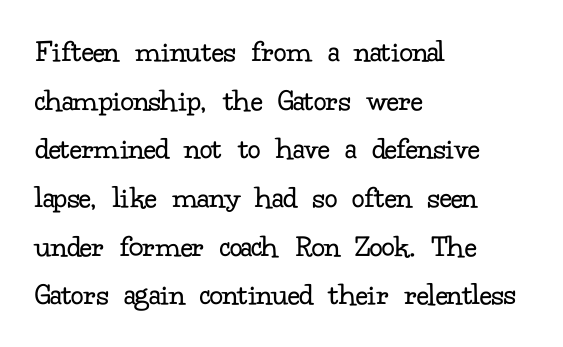
Q: Is the text bold? A: No.
Q: Is the text italic (slanted)? A: No, it is upright.
Q: Is the typeface a serif or a sans-serif typeface? A: Serif.
Q: Is the text underlined? A: No.
Q: How is the paragraph aligned? A: Left-aligned.
Q: Is the spacing between letters normal or unusually wide? A: Normal.
Q: Is the spacing between lines tight, normal or loose? A: Normal.
Q: Width (condensed, normal, or wide)? A: Normal.
Q: Stroke contrast? A: Low.
Q: x-height? A: Small.
Q: Monospaced? A: No.
